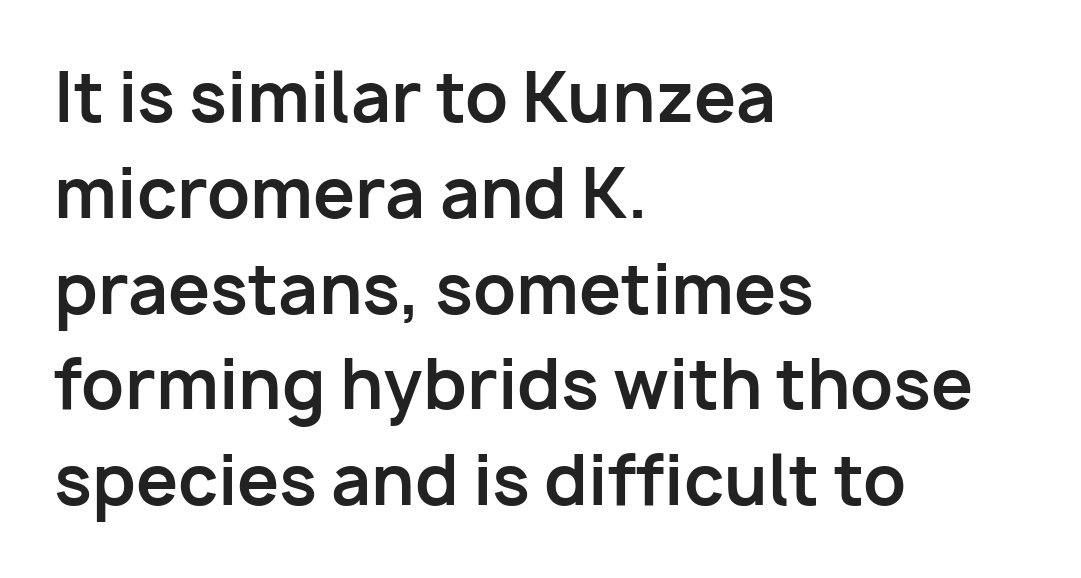
Q: Is the text bold? A: Yes.
Q: Is the text italic (slanted)? A: No, it is upright.
Q: Is the typeface a serif or a sans-serif typeface? A: Sans-serif.
Q: Is the text underlined? A: No.
Q: How is the paragraph aligned? A: Left-aligned.
Q: Is the spacing between letters normal or unusually wide? A: Normal.
Q: Is the spacing between lines tight, normal or loose? A: Normal.
Q: Width (condensed, normal, or wide)? A: Normal.
Q: Stroke contrast? A: Low.
Q: x-height? A: Medium.
Q: Monospaced? A: No.
